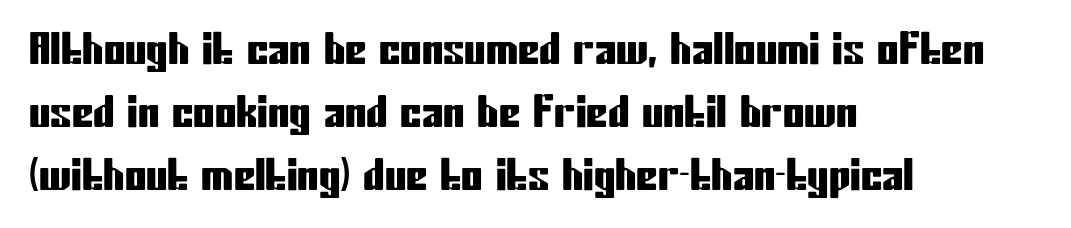
You could not count columns in this text — the font is proportionally spaced. The font's upright variant was chosen for this text. Each line starts at the same left margin while the right side varies. The type is set solid horizontally, with unmodified tracking. Each row of text sits above clean, open space.
